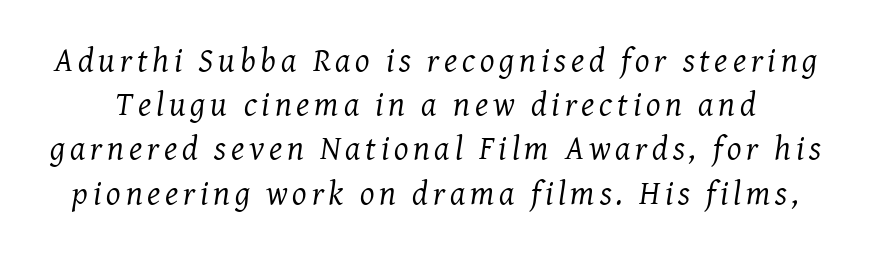
The image shows 34 px regular-weight serif type, italic (leaning right); set normal line spacing (1.3x), not underlined; medium stroke contrast and a medium x-height.
